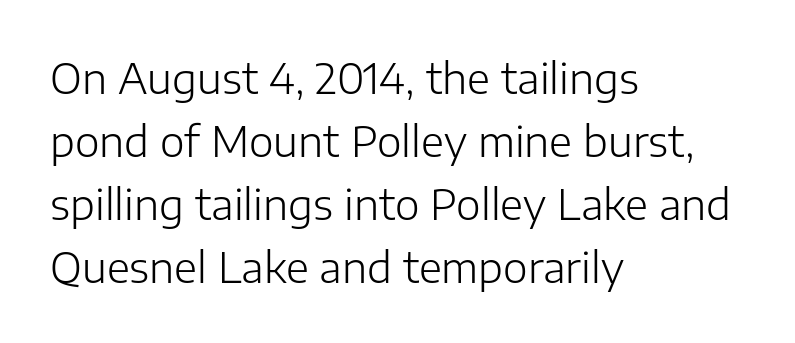
Teacher's note: observe the even left margin — that is flush-left alignment. This block has exactly the height ordinary leading produces. Serif or sans? Sans — the stroke terminals are bare. This is not heavy type; no bold has been used. Spacing between characters is what you'd get straight out of the box. These lines were composed using upright roman letters.
